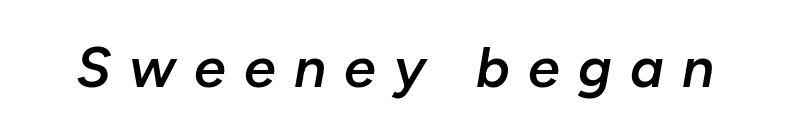
Does extra space separate the letters? Yes, quite a lot of it. These words are printed semibold, heavier than regular yet not bold. Posture: slanted. The rendering uses natural spacing where letterforms have individual widths. Check under the words: just untouched page.
